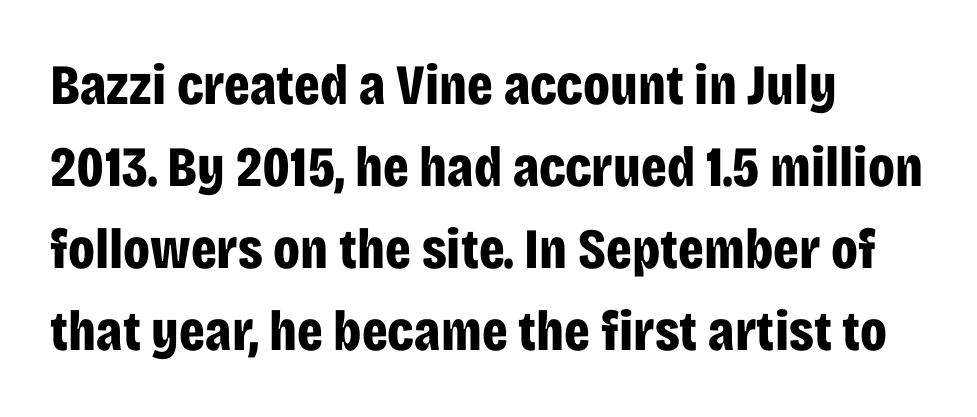
Q: Is the text bold? A: Yes.
Q: Is the text italic (slanted)? A: No, it is upright.
Q: Is the typeface a serif or a sans-serif typeface? A: Sans-serif.
Q: Is the text underlined? A: No.
Q: How is the paragraph aligned? A: Left-aligned.
Q: Is the spacing between letters normal or unusually wide? A: Normal.
Q: Is the spacing between lines tight, normal or loose? A: Normal.
Q: Width (condensed, normal, or wide)? A: Condensed.
Q: Stroke contrast? A: Low.
Q: x-height? A: Large.
Q: Monospaced? A: No.
